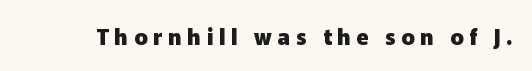
Letters rest on an invisible, unmarked baseline. Tracking here is generous; glyphs stand well apart from one another. When letters stand straight like this, we call the style roman or upright. A full-strength bold gives these letters their thick strokes.
